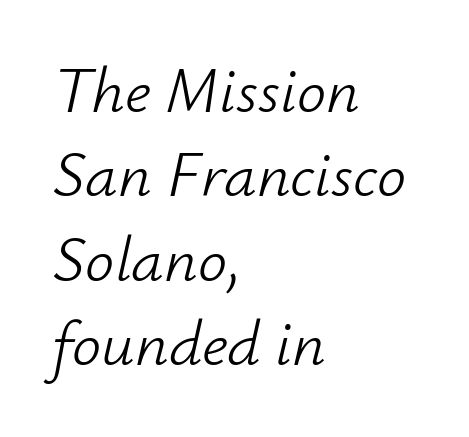
The image shows 65 px light type, italic (leaning right); set left-aligned, normal line spacing (1.3x), normal letter spacing, not underlined; low stroke contrast and a small x-height.
